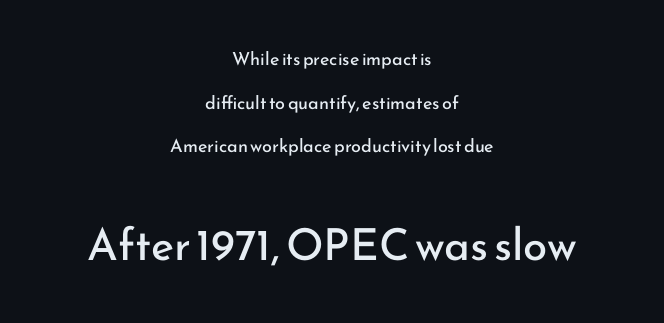
{"serif": "no", "italic": "no", "bold": "no", "weight": "regular", "width": "normal", "stroke_contrast": "low", "x_height": "small", "monospaced": "no", "underline": "no", "align": "center", "line_spacing": "loose", "line_spacing_ratio": 2.42, "letter_spacing": "normal", "letter_spacing_em": 0.0, "larger_block": "second", "size_ratio": 2.44, "glyph_px": 44}
